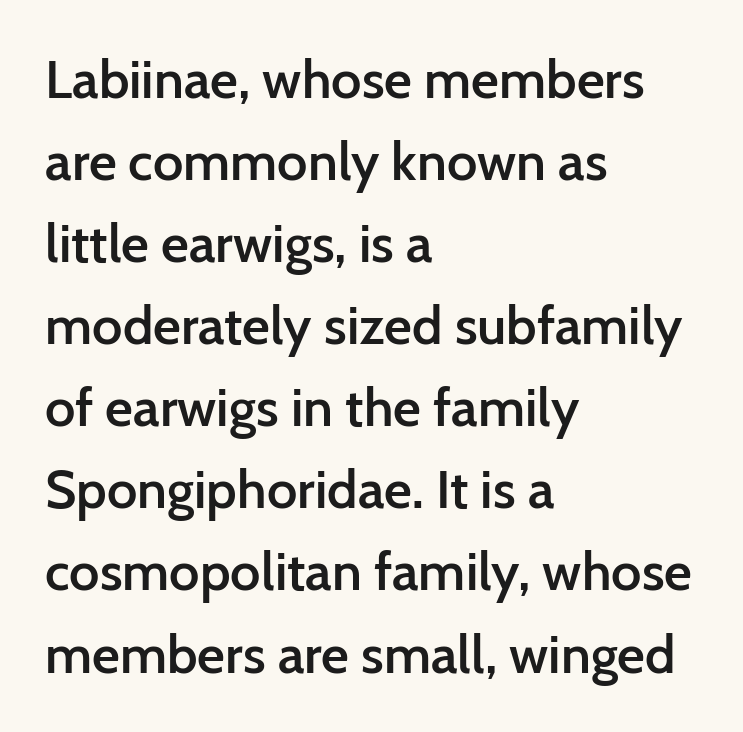
Q: Is the text bold? A: Semi-bold.
Q: Is the text italic (slanted)? A: No, it is upright.
Q: Is the typeface a serif or a sans-serif typeface? A: Sans-serif.
Q: Is the text underlined? A: No.
Q: How is the paragraph aligned? A: Left-aligned.
Q: Is the spacing between letters normal or unusually wide? A: Normal.
Q: Is the spacing between lines tight, normal or loose? A: Normal.
Q: Width (condensed, normal, or wide)? A: Normal.
Q: Stroke contrast? A: Low.
Q: x-height? A: Medium.
Q: Monospaced? A: No.
